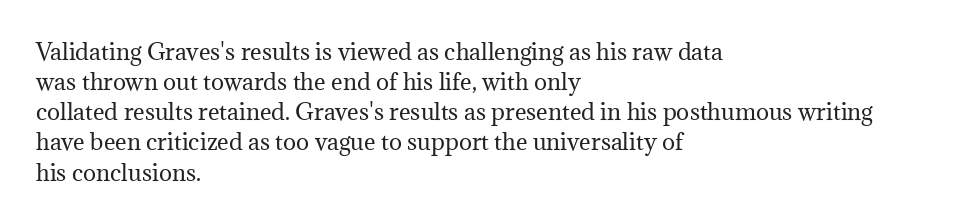
The image shows 22 px text type, upright; set left-aligned, normal line spacing (1.37x), normal letter spacing, not underlined.
